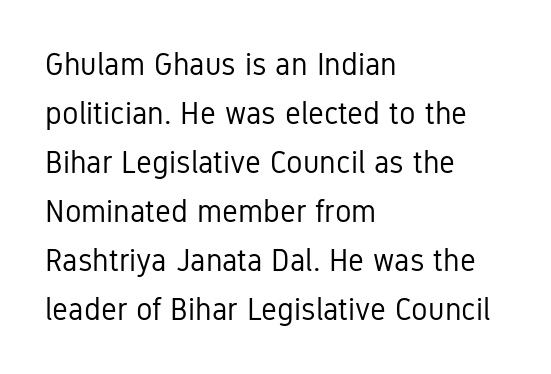
Q: Is the text bold? A: No.
Q: Is the text italic (slanted)? A: No, it is upright.
Q: Is the typeface a serif or a sans-serif typeface? A: Sans-serif.
Q: Is the text underlined? A: No.
Q: How is the paragraph aligned? A: Left-aligned.
Q: Is the spacing between letters normal or unusually wide? A: Normal.
Q: Is the spacing between lines tight, normal or loose? A: Normal.
Q: Width (condensed, normal, or wide)? A: Condensed.
Q: Stroke contrast? A: Low.
Q: x-height? A: Medium.
Q: Monospaced? A: No.
